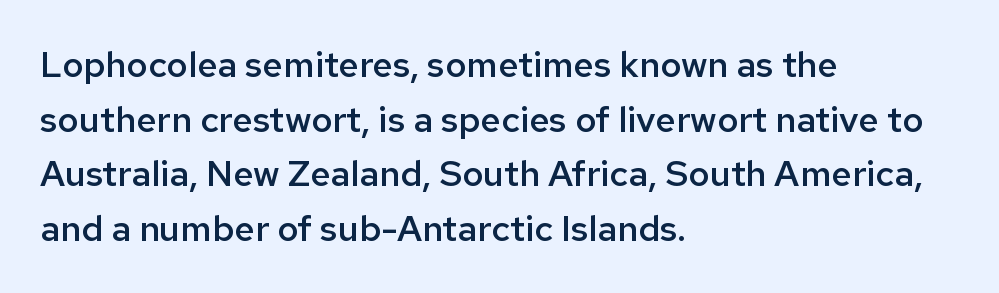
Anything drawn beneath the words? Only blank space. The face used here is proportionally spaced, like ordinary book or web type. On the weight axis this lands at semibold, roughly 600. The lettering stays uniformly vertical, giving the passage a roman look. This sample is left-justified, so line endings fall wherever the words run out.
